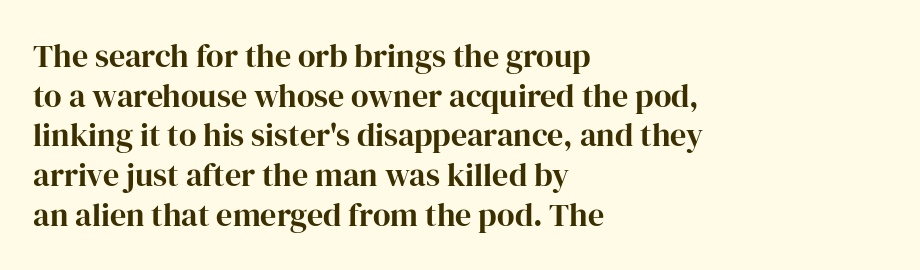
Q: Is the text italic (slanted)? A: No, it is upright.
Q: Is the typeface a serif or a sans-serif typeface? A: Serif.
Q: Is the text underlined? A: No.
Q: How is the paragraph aligned? A: Left-aligned.
Q: Is the spacing between letters normal or unusually wide? A: Normal.
Q: Width (condensed, normal, or wide)? A: Normal.
Q: Stroke contrast? A: High.
Q: x-height? A: Medium.
Q: Monospaced? A: No.
